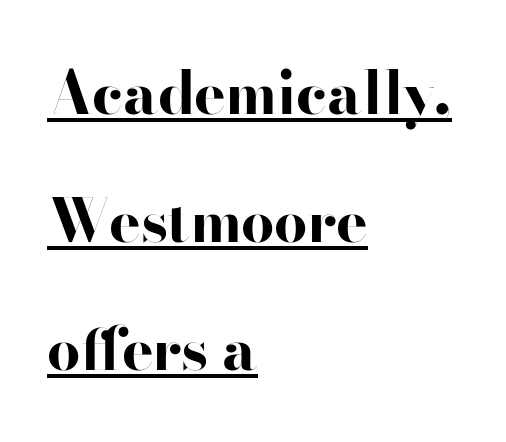
Q: Is the text bold? A: Yes.
Q: Is the text italic (slanted)? A: No, it is upright.
Q: Is the typeface a serif or a sans-serif typeface? A: Sans-serif.
Q: Is the text underlined? A: Yes.
Q: How is the paragraph aligned? A: Left-aligned.
Q: Is the spacing between letters normal or unusually wide? A: Normal.
Q: Is the spacing between lines tight, normal or loose? A: Loose.
Q: Width (condensed, normal, or wide)? A: Wide.
Q: Stroke contrast? A: High.
Q: x-height? A: Small.
Q: Monospaced? A: No.
